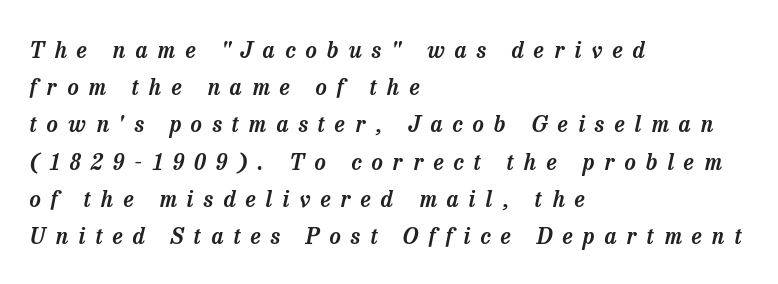
Each word looks stretched out because of the extra space between its letters. Looking at the ascenders, they clearly lean. Just letters on the line, the space beneath them empty. Casual observation: everything's shoved over to the left. Summary of vertical rhythm: regular, with standard interline spacing.
